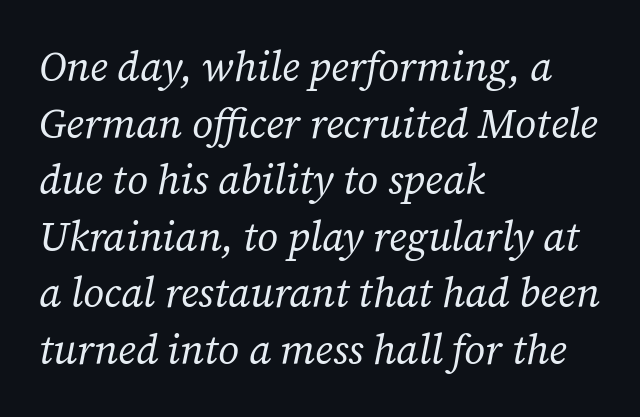
Q: Is the text bold? A: No.
Q: Is the text italic (slanted)? A: Yes, it leans right by about 12 degrees.
Q: Is the typeface a serif or a sans-serif typeface? A: Serif.
Q: Is the text underlined? A: No.
Q: How is the paragraph aligned? A: Left-aligned.
Q: Is the spacing between letters normal or unusually wide? A: Normal.
Q: Is the spacing between lines tight, normal or loose? A: Normal.
Q: Width (condensed, normal, or wide)? A: Normal.
Q: Stroke contrast? A: Low.
Q: x-height? A: Medium.
Q: Monospaced? A: No.
